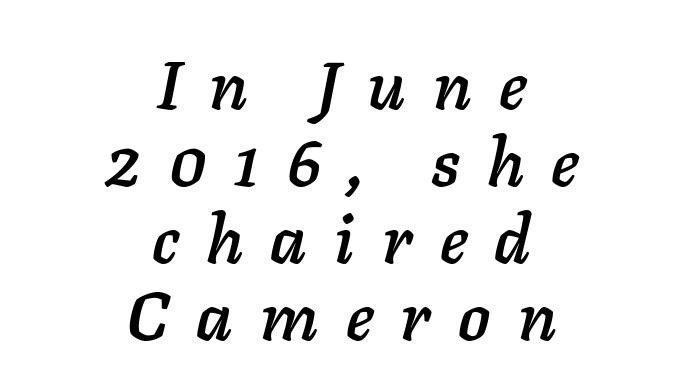
Q: Is the text italic (slanted)? A: Yes, it leans right by about 11 degrees.
Q: Is the text underlined? A: No.
Q: How is the paragraph aligned? A: Centered.
Q: Is the spacing between letters normal or unusually wide? A: Unusually wide.
Q: Is the spacing between lines tight, normal or loose? A: Tight.
Q: Width (condensed, normal, or wide)? A: Normal.
Q: Stroke contrast? A: Low.
Q: x-height? A: Medium.
Q: Monospaced? A: No.
